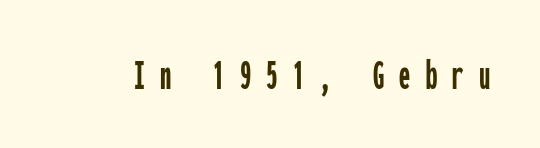
The image shows 45 px condensed sans-serif type, upright, monospaced; set unusually wide letter spacing (+0.34 em), not underlined; low stroke contrast and a medium x-height.
